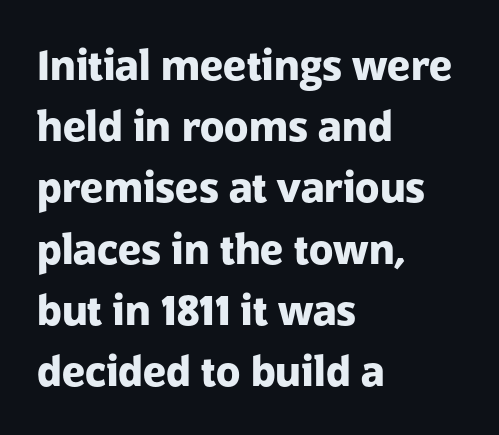
In terms of posture, this sample is upright. Look at the bottom of the vertical strokes: they stop flat, with no serifs. Each new line begins a customary step beneath the previous one. Here the designer chose a conventional face with non-uniform glyph widths. The specimen omits any rule beneath the text block's lines.
